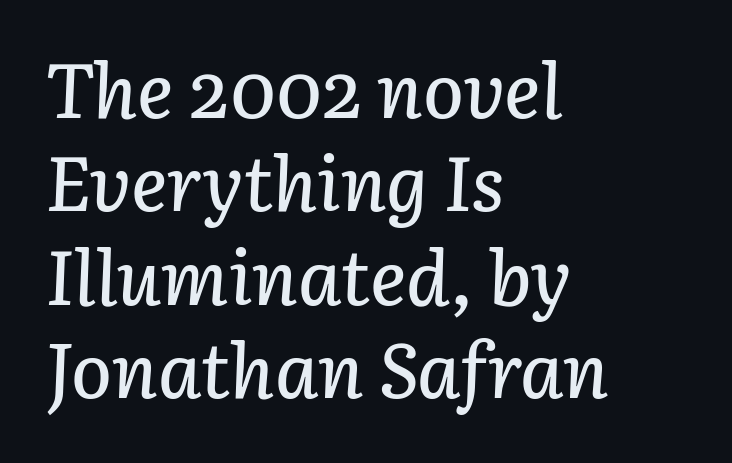
Q: Is the text italic (slanted)? A: Yes, it leans right by about 3 degrees.
Q: Is the text underlined? A: No.
Q: How is the paragraph aligned? A: Left-aligned.
Q: Is the spacing between letters normal or unusually wide? A: Normal.
Q: Width (condensed, normal, or wide)? A: Normal.
Q: Stroke contrast? A: Low.
Q: x-height? A: Medium.
Q: Monospaced? A: No.
